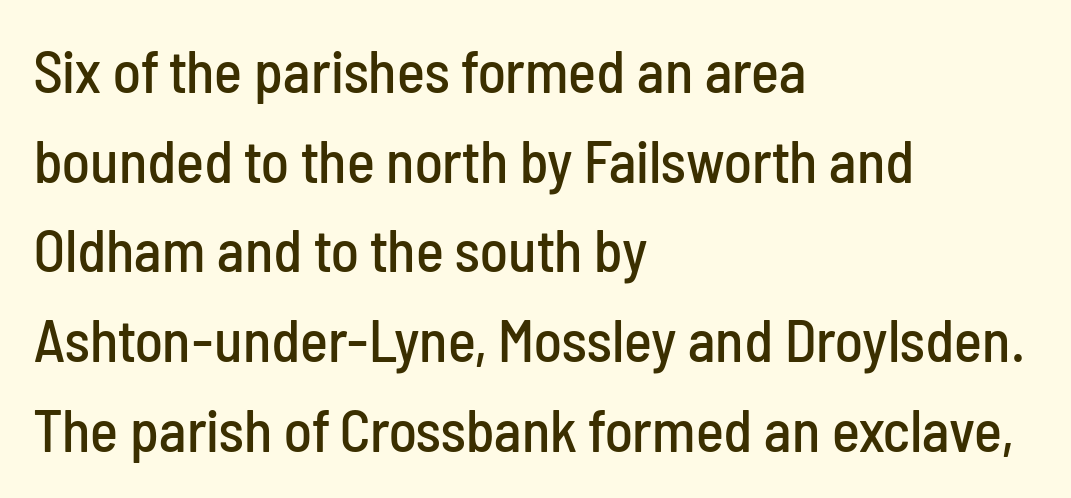
The gaps between neighbouring characters are ordinary and unremarkable. The type family on display is of the sans-serif kind. Honestly, the row spacing looks completely unremarkable. This rendering features lettering with no underline.
